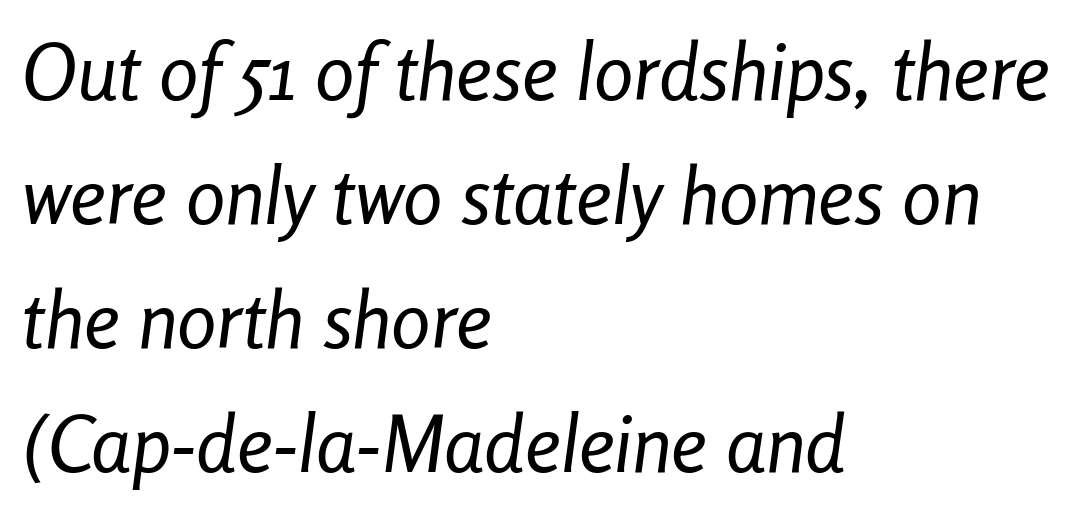
{"italic": "yes", "lean": "right", "slant_degrees": 8, "bold": "no", "weight": "regular", "width": "condensed", "stroke_contrast": "low", "x_height": "medium", "monospaced": "no", "underline": "no", "align": "left", "line_spacing": "normal", "line_spacing_ratio": 1.57, "letter_spacing": "normal", "letter_spacing_em": 0.0, "glyph_px": 79}
